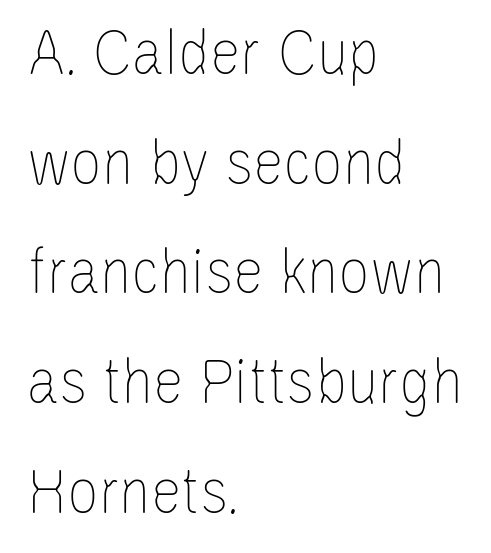
Looks like regular typesetting: each glyph gets only the width it needs. Check under the words: just untouched page. Notice how the stems are strictly vertical — no italics here. These lines keep a tight, regular rhythm from letter to letter. The block of text has a typical density, with ordinary space between rows. These lines stack with their left ends in a neat column.
